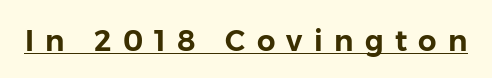
The image shows 29 px sans-serif type, upright; set unusually wide letter spacing (+0.39 em), underlined; low stroke contrast and a medium x-height.
